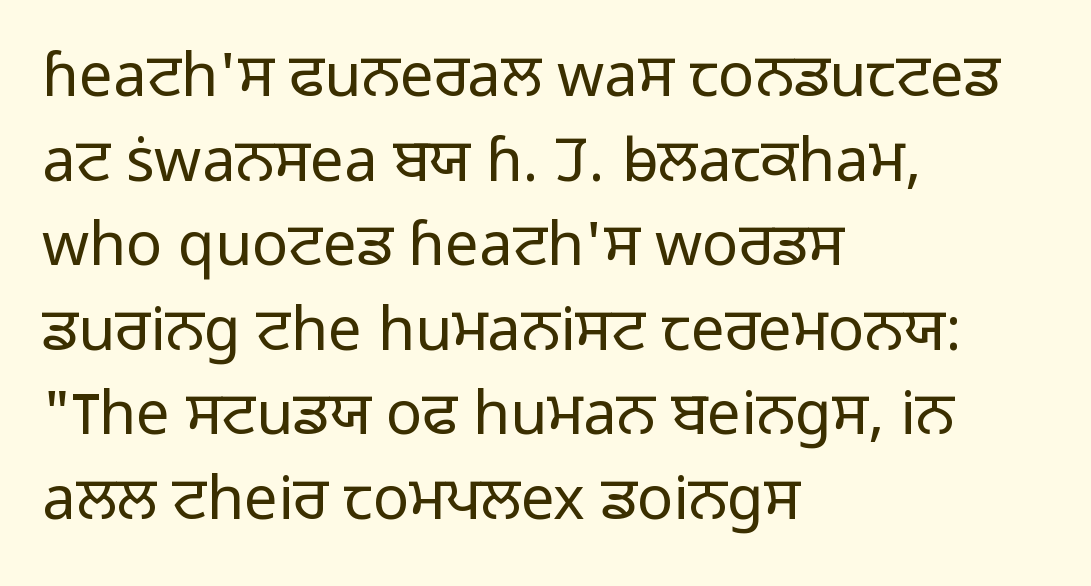
{"serif": "no", "italic": "no", "bold": "no", "weight": "light", "width": "normal", "stroke_contrast": "low", "x_height": "medium", "monospaced": "no", "underline": "no", "align": "left", "line_spacing": "normal", "line_spacing_ratio": 1.41, "letter_spacing": "normal", "letter_spacing_em": 0.0, "glyph_px": 60}
